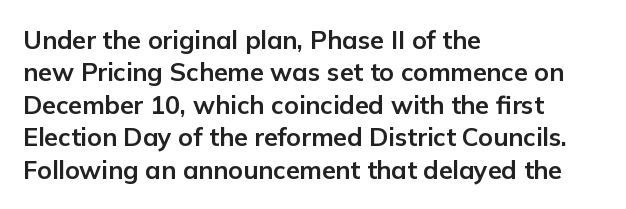
A typesetter would mark this as roman, not italic. The strokes are fattened all the way to bold. Beneath every word, the page is bare. The letters sit at their default tracking, neither squeezed nor spread. Notice how the passage keeps a crisp vertical edge on the left only. The lines sit at an ordinary, default distance from one another.
